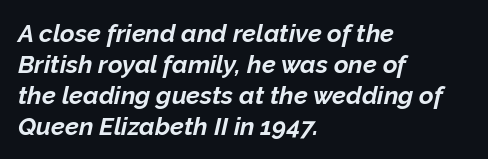
{"italic": "yes", "lean": "right", "slant_degrees": 12, "bold": "yes", "underline": "no", "align": "left", "line_spacing_ratio": 1.24, "letter_spacing": "normal", "letter_spacing_em": 0.0, "glyph_px": 25}
